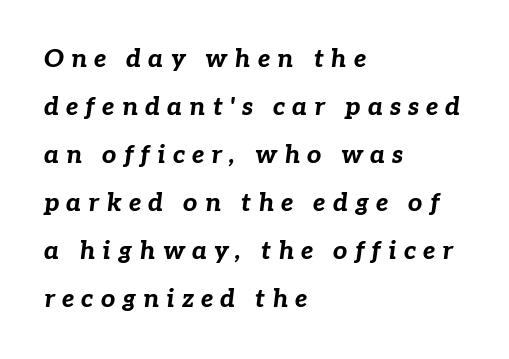
Q: Is the text bold? A: Yes.
Q: Is the text italic (slanted)? A: Yes, it leans right by about 7 degrees.
Q: Is the text underlined? A: No.
Q: How is the paragraph aligned? A: Left-aligned.
Q: Is the spacing between letters normal or unusually wide? A: Unusually wide.
Q: Is the spacing between lines tight, normal or loose? A: Loose.
